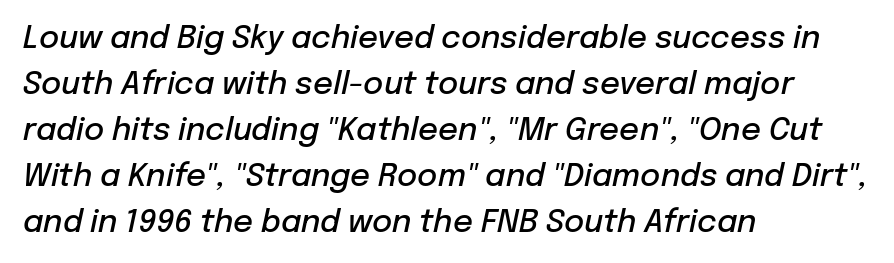
The face used here is a semibold: visibly heavier than regular, lighter than bold. The lines sit at an ordinary, default distance from one another. Rendered with sloped, italic letterforms. Horizontally, the lines are justified to the leading edge only.
